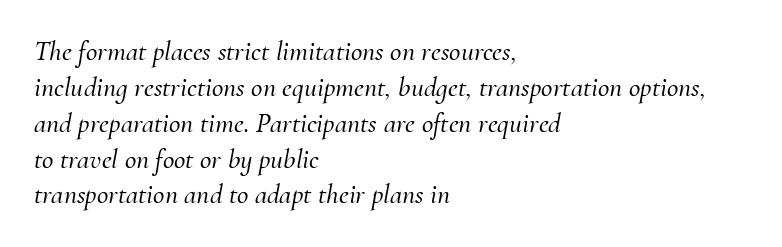
Q: Is the text italic (slanted)? A: Yes, it leans right by about 10 degrees.
Q: Is the typeface a serif or a sans-serif typeface? A: Serif.
Q: Is the text underlined? A: No.
Q: How is the paragraph aligned? A: Left-aligned.
Q: Is the spacing between letters normal or unusually wide? A: Normal.
Q: Is the spacing between lines tight, normal or loose? A: Normal.
Q: Width (condensed, normal, or wide)? A: Normal.
Q: Stroke contrast? A: Medium.
Q: x-height? A: Small.
Q: Monospaced? A: No.
